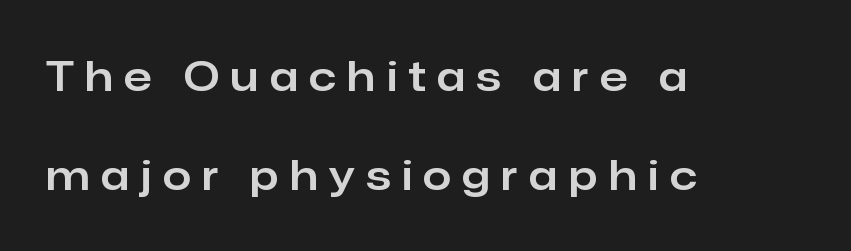
The image shows 41 px sans-serif type, upright; set left-aligned, loose line spacing (2.42x), unusually wide letter spacing (+0.28 em), not underlined; low stroke contrast and a medium x-height.
